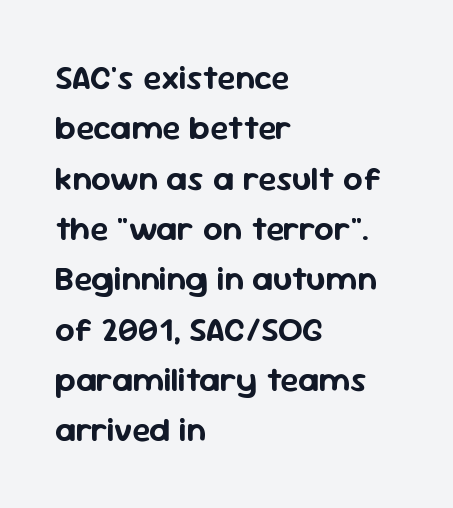
{"serif": "no", "italic": "no", "width": "normal", "stroke_contrast": "low", "x_height": "medium", "monospaced": "no", "underline": "no", "align": "left", "line_spacing": "normal", "line_spacing_ratio": 1.48, "letter_spacing": "normal", "letter_spacing_em": 0.0, "glyph_px": 34}
